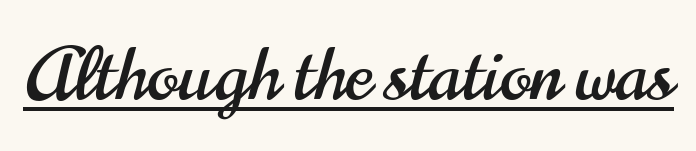
Q: Is the text italic (slanted)? A: Yes.
Q: Is the typeface a serif or a sans-serif typeface? A: Sans-serif.
Q: Is the text underlined? A: Yes.
Q: Is the spacing between letters normal or unusually wide? A: Normal.
Q: Width (condensed, normal, or wide)? A: Condensed.
Q: Stroke contrast? A: High.
Q: x-height? A: Small.
Q: Monospaced? A: No.
